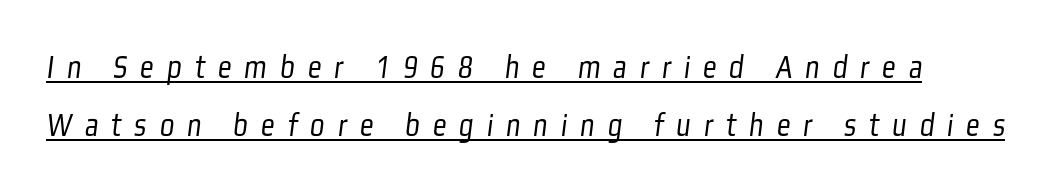
The image shows 34 px light, condensed sans-serif type; set line spacing 1.71x, unusually wide letter spacing (+0.38 em), underlined; low stroke contrast and a medium x-height.
